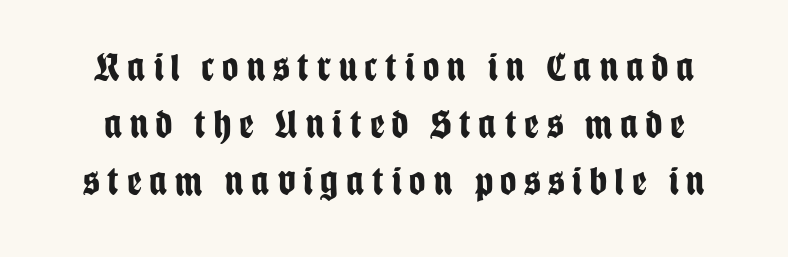
Q: Is the text bold? A: Yes.
Q: Is the text italic (slanted)? A: No, it is upright.
Q: Is the typeface a serif or a sans-serif typeface? A: Sans-serif.
Q: Is the text underlined? A: No.
Q: Is the spacing between letters normal or unusually wide? A: Unusually wide.
Q: Is the spacing between lines tight, normal or loose? A: Normal.
Q: Width (condensed, normal, or wide)? A: Condensed.
Q: Stroke contrast? A: Low.
Q: x-height? A: Large.
Q: Monospaced? A: No.
